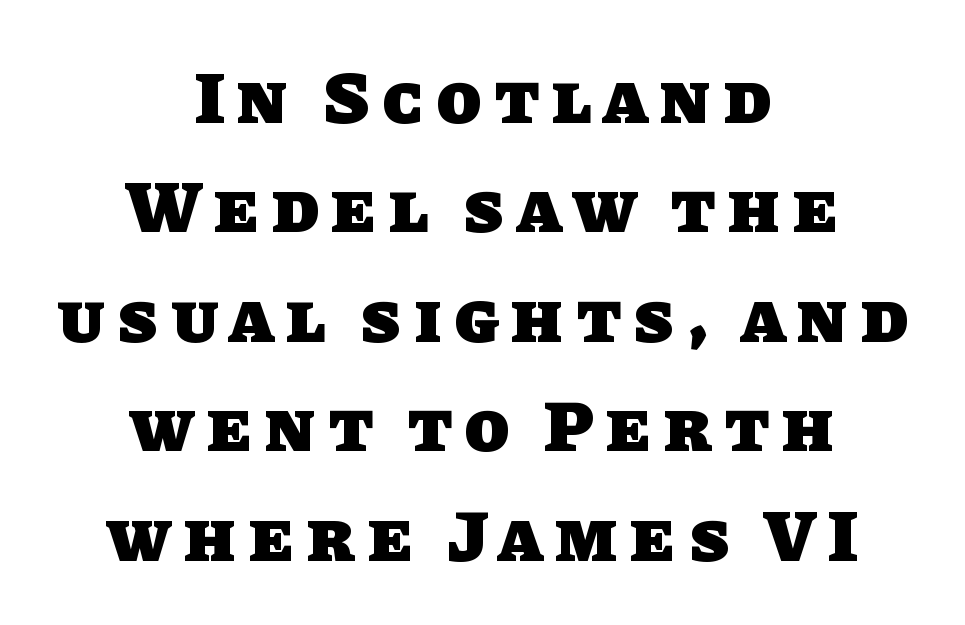
{"serif": "no", "bold": "yes", "weight": "heavy", "width": "normal", "stroke_contrast": "low", "x_height": "large", "monospaced": "no", "underline": "no", "align": "center", "line_spacing": "normal", "line_spacing_ratio": 1.5, "glyph_px": 73}
